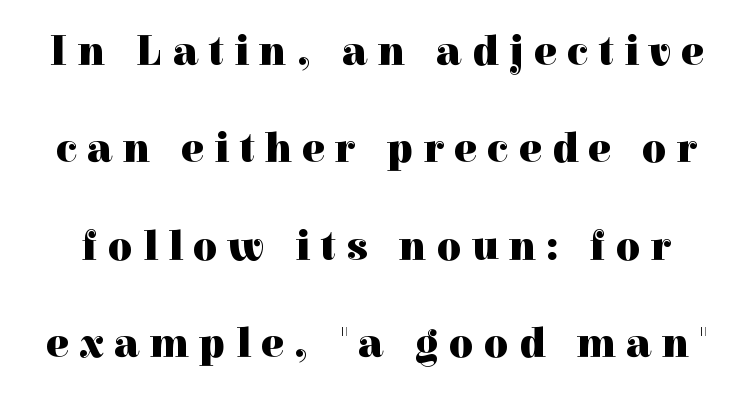
The image shows 42 px heavy serif type, upright; set loose line spacing (2.32x), unusually wide letter spacing (+0.25 em), not underlined; a medium x-height.
